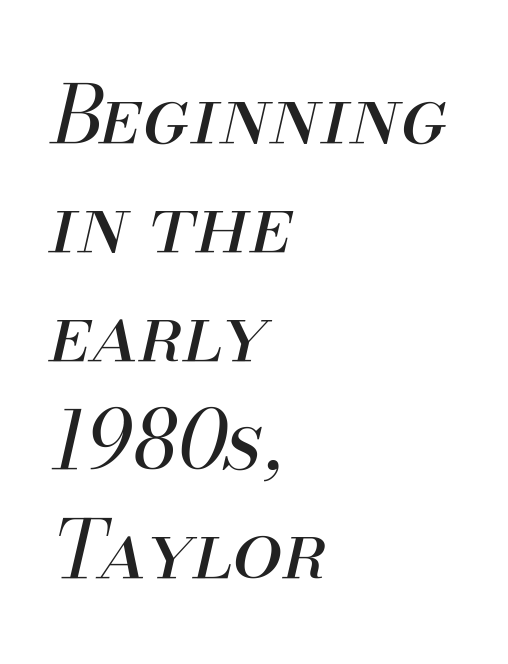
Q: Is the text bold? A: No.
Q: Is the text italic (slanted)? A: Yes, it leans right by about 13 degrees.
Q: Is the text underlined? A: No.
Q: How is the paragraph aligned? A: Left-aligned.
Q: Is the spacing between letters normal or unusually wide? A: Normal.
Q: Is the spacing between lines tight, normal or loose? A: Normal.
Q: Width (condensed, normal, or wide)? A: Normal.
Q: Stroke contrast? A: Medium.
Q: x-height? A: Small.
Q: Monospaced? A: No.
